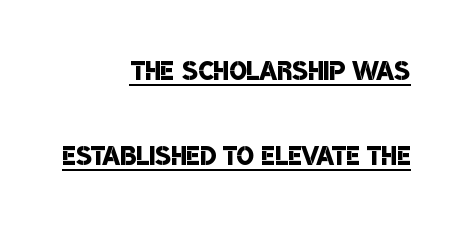
Q: Is the text bold? A: Semi-bold.
Q: Is the typeface a serif or a sans-serif typeface? A: Sans-serif.
Q: Is the text underlined? A: Yes.
Q: How is the paragraph aligned? A: Right-aligned.
Q: Is the spacing between letters normal or unusually wide? A: Normal.
Q: Is the spacing between lines tight, normal or loose? A: Loose.
Q: Width (condensed, normal, or wide)? A: Condensed.
Q: Stroke contrast? A: Low.
Q: x-height? A: Large.
Q: Monospaced? A: No.
